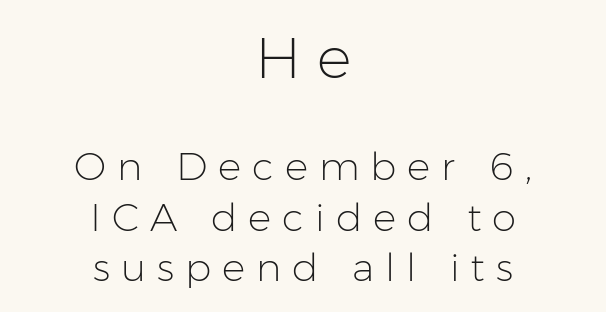
Every character sits straight up, as roman type does. Is this a fixed-width face? No — the glyphs have proportional, varying widths. Nobody drew a line under any word here. Which margin do the lines hug? Neither — every line sits in the middle. The rendering shows plain stroke endings on the letterforms — a sans-serif design.
